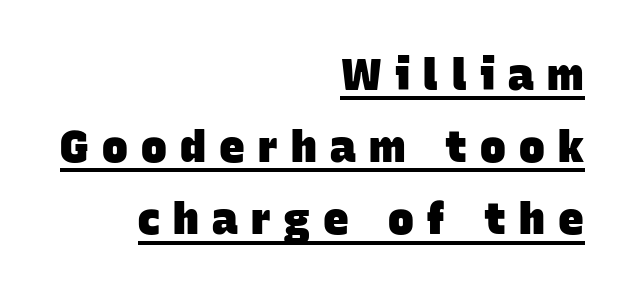
Q: Is the text bold? A: Yes.
Q: Is the typeface a serif or a sans-serif typeface? A: Sans-serif.
Q: Is the text underlined? A: Yes.
Q: How is the paragraph aligned? A: Right-aligned.
Q: Is the spacing between letters normal or unusually wide? A: Unusually wide.
Q: Is the spacing between lines tight, normal or loose? A: Normal.
Q: Width (condensed, normal, or wide)? A: Normal.
Q: Stroke contrast? A: Low.
Q: x-height? A: Large.
Q: Monospaced? A: No.
